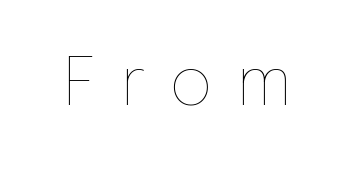
There is plenty of visible air inserted between adjacent glyphs. This reads as an unemphasized weight, regular at the heaviest. The passage shown is typed in a proportional face where columns would drift. Does the lettering tilt? It doesn't — this is upright.
